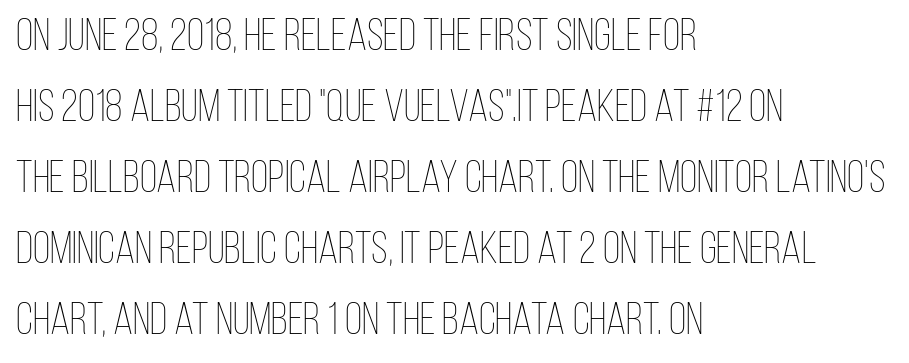
Q: Is the text bold? A: No.
Q: Is the text italic (slanted)? A: No, it is upright.
Q: Is the text underlined? A: No.
Q: How is the paragraph aligned? A: Left-aligned.
Q: Is the spacing between letters normal or unusually wide? A: Normal.
Q: Is the spacing between lines tight, normal or loose? A: Normal.
Q: Width (condensed, normal, or wide)? A: Condensed.
Q: Stroke contrast? A: Low.
Q: x-height? A: Large.
Q: Monospaced? A: No.
